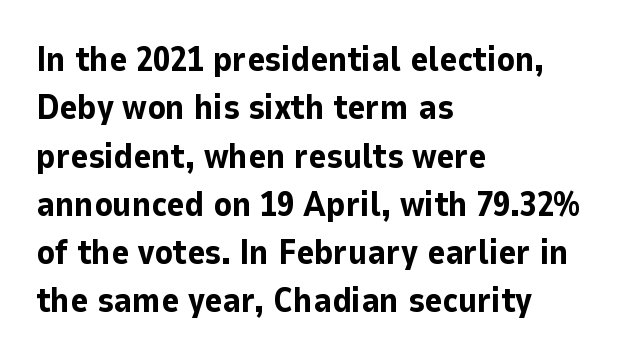
Clear beneath every line of the passage. Notice how descenders clear the ascenders below comfortably — that's standard leading. The letters carry no serifs — their stems end cleanly without finishing strokes. This is heavy type, rendered in bold. Does the copy run flush right? No — it runs flush left.
